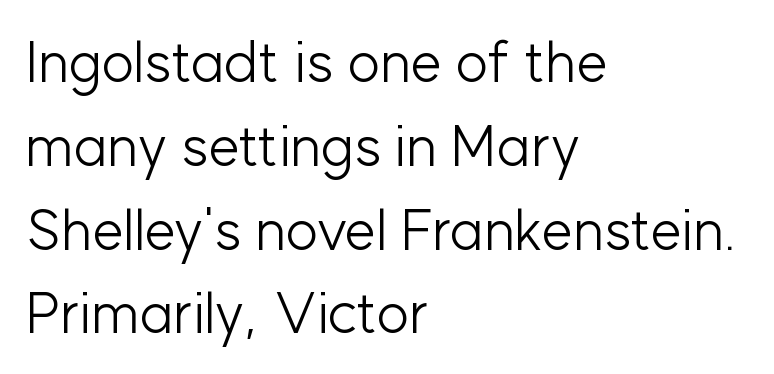
Q: Is the text bold? A: No.
Q: Is the text italic (slanted)? A: No, it is upright.
Q: Is the typeface a serif or a sans-serif typeface? A: Sans-serif.
Q: Is the text underlined? A: No.
Q: How is the paragraph aligned? A: Left-aligned.
Q: Is the spacing between letters normal or unusually wide? A: Normal.
Q: Is the spacing between lines tight, normal or loose? A: Normal.
Q: Width (condensed, normal, or wide)? A: Normal.
Q: Stroke contrast? A: Low.
Q: x-height? A: Medium.
Q: Monospaced? A: No.
